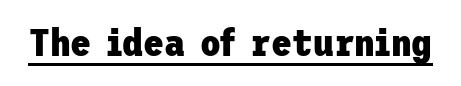
The passage shown has conventional tracking throughout. This is sans-serif lettering, the kind often seen on screens and signage. These words are printed bold, with thick strokes throughout. Is there any slant? The stems are plumb. In designer terms, the underline attribute is active on this setting.
